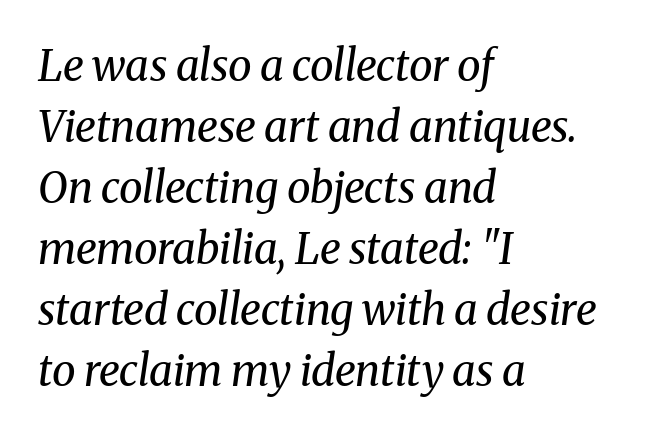
The image shows 43 px regular-weight serif type, italic (leaning right); set left-aligned, normal line spacing (1.42x), normal letter spacing, not underlined; medium stroke contrast and a medium x-height.
